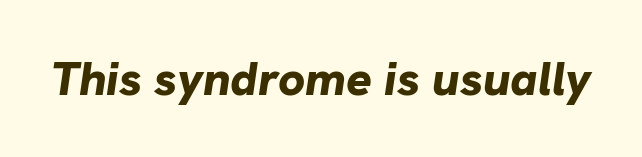
Q: Is the text bold? A: Yes.
Q: Is the text italic (slanted)? A: Yes, it leans right by about 8 degrees.
Q: Is the text underlined? A: No.
Q: Is the spacing between letters normal or unusually wide? A: Normal.
Q: Width (condensed, normal, or wide)? A: Normal.
Q: Stroke contrast? A: Low.
Q: x-height? A: Medium.
Q: Monospaced? A: No.
